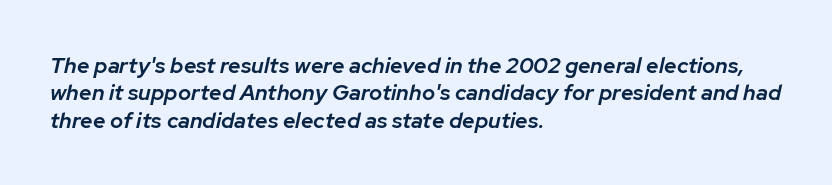
Q: Is the text bold? A: Semi-bold.
Q: Is the text italic (slanted)? A: Yes, it leans right by about 12 degrees.
Q: Is the text underlined? A: No.
Q: How is the paragraph aligned? A: Left-aligned.
Q: Is the spacing between letters normal or unusually wide? A: Normal.
